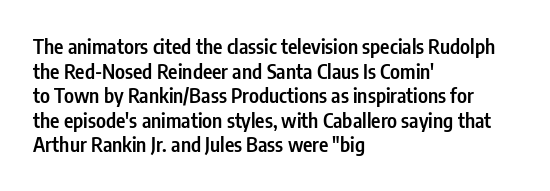
{"italic": "no", "bold": "semi", "underline": "no", "align": "left", "line_spacing_ratio": 1.23, "letter_spacing": "normal", "letter_spacing_em": 0.0, "glyph_px": 20}
